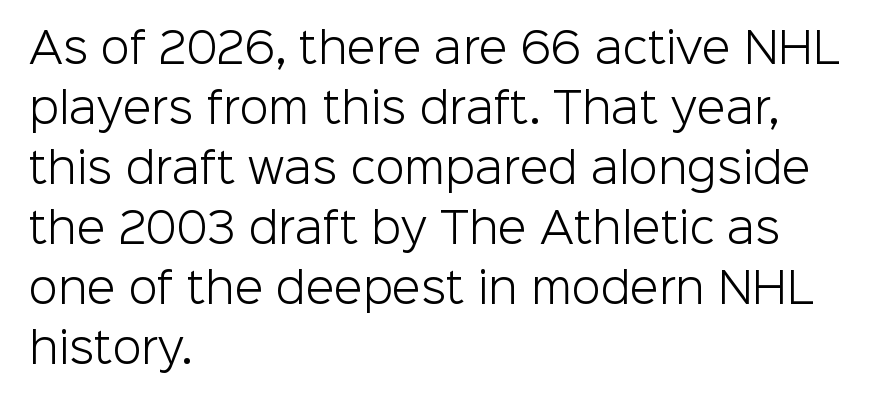
The typography opts for an upright posture over an oblique one. The passage shown has conventional tracking throughout. Summary of weight: not heavy and not bold. A bare baseline throughout the passage. Layout note: lines flush left. A typesetter would call this proportional, since set widths differ per character.
